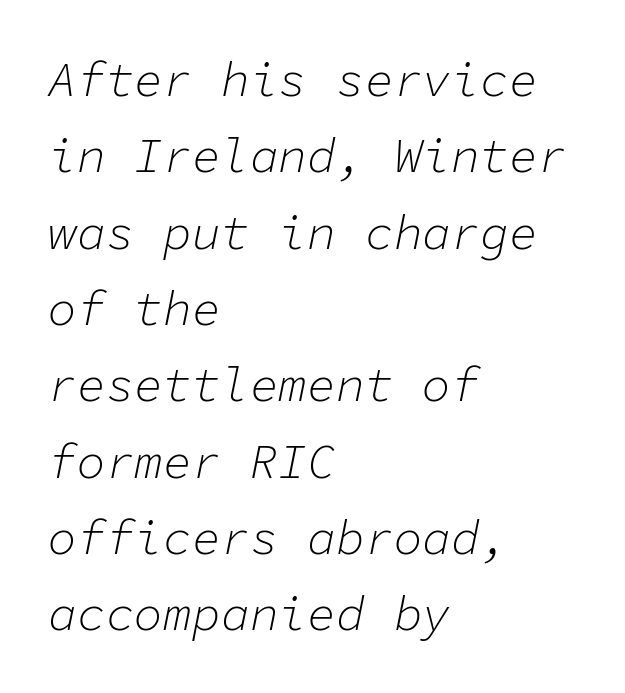
The image shows 48 px light type, italic (leaning right), monospaced; set left-aligned, normal line spacing (1.59x), normal letter spacing, not underlined; low stroke contrast and a medium x-height.
